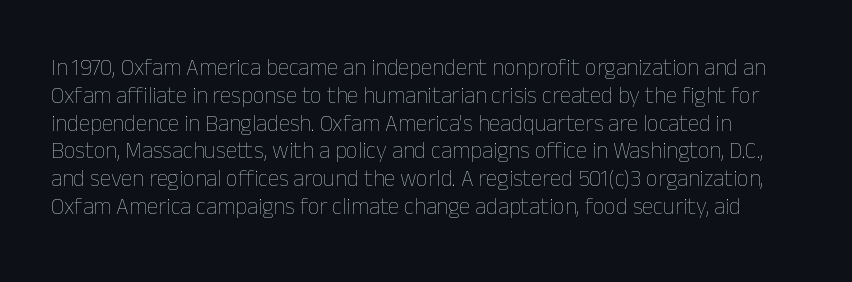
{"italic": "no", "bold": "no", "underline": "no", "line_spacing_ratio": 1.21, "letter_spacing": "normal", "letter_spacing_em": 0.0, "glyph_px": 23}
